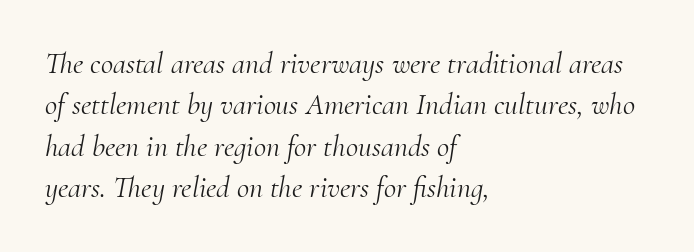
{"serif": "yes", "italic": "yes", "lean": "right", "slant_degrees": 10, "bold": "no", "weight": "light", "width": "normal", "stroke_contrast": "medium", "x_height": "small", "monospaced": "no", "underline": "no", "align": "left", "line_spacing": "normal", "line_spacing_ratio": 1.38, "letter_spacing": "normal", "letter_spacing_em": 0.0, "glyph_px": 30}
